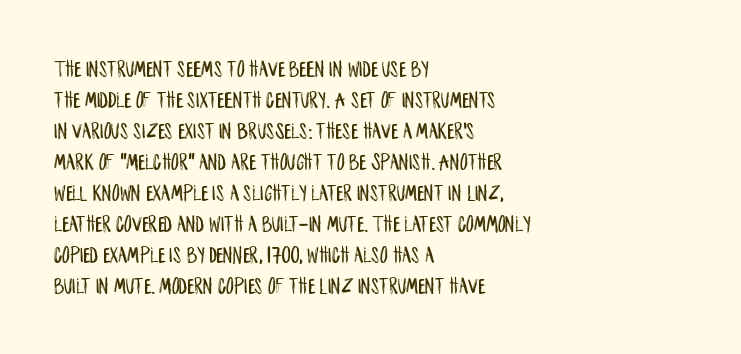
The image shows 24 px text type, upright; set left-aligned, normal line spacing (1.29x), normal letter spacing, not underlined.
